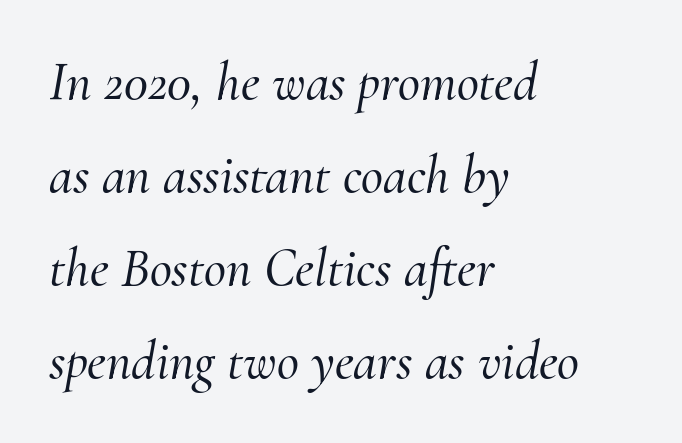
Rule under the text: the space is simply empty. Yep, those are serifs on the letters. In terms of letterspacing, this is plain default setting. Teacher's note: observe the even left margin — that is flush-left alignment.
